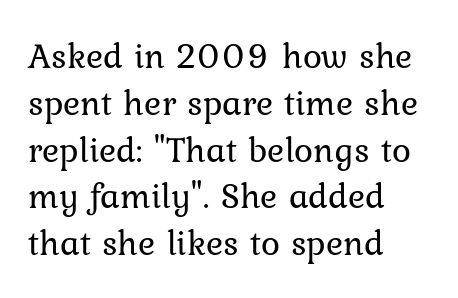
Q: Is the text bold? A: No.
Q: Is the text italic (slanted)? A: No, it is upright.
Q: Is the text underlined? A: No.
Q: How is the paragraph aligned? A: Left-aligned.
Q: Is the spacing between letters normal or unusually wide? A: Normal.
Q: Is the spacing between lines tight, normal or loose? A: Normal.
Q: Width (condensed, normal, or wide)? A: Normal.
Q: Stroke contrast? A: Low.
Q: x-height? A: Medium.
Q: Monospaced? A: No.
